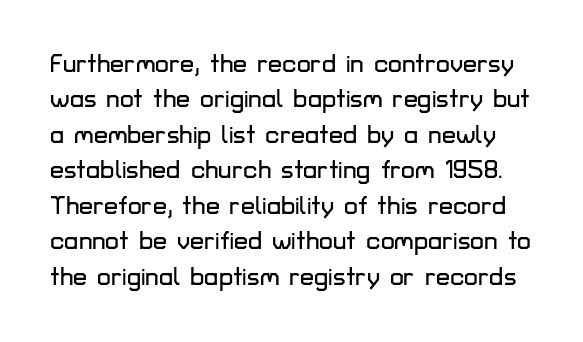
The passage shown has conventional tracking throughout. Rows of type keep a routine distance in the vertical direction. When letters stand straight like this, we call the style roman or upright. Type without underlining.
